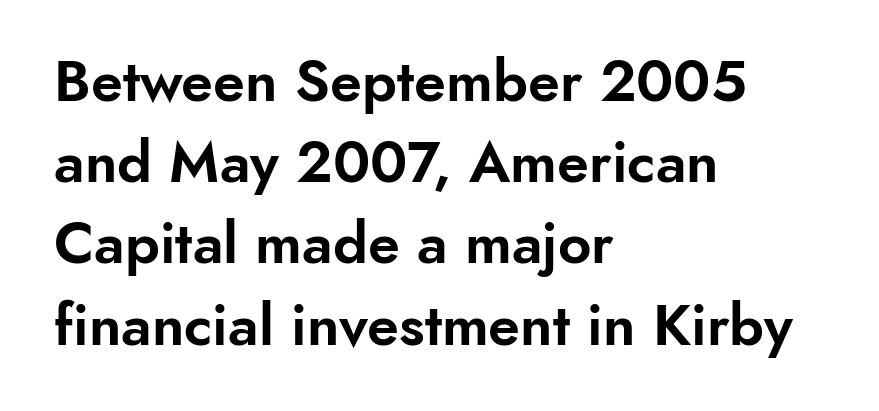
Q: Is the text italic (slanted)? A: No, it is upright.
Q: Is the typeface a serif or a sans-serif typeface? A: Sans-serif.
Q: Is the text underlined? A: No.
Q: How is the paragraph aligned? A: Left-aligned.
Q: Is the spacing between letters normal or unusually wide? A: Normal.
Q: Is the spacing between lines tight, normal or loose? A: Normal.
Q: Width (condensed, normal, or wide)? A: Normal.
Q: Stroke contrast? A: Low.
Q: x-height? A: Small.
Q: Monospaced? A: No.
